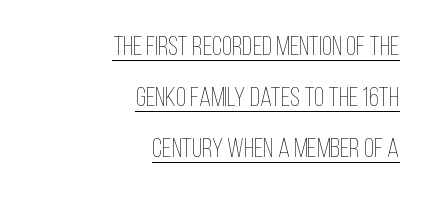
Q: Is the text bold? A: No.
Q: Is the text italic (slanted)? A: No, it is upright.
Q: Is the text underlined? A: Yes.
Q: How is the paragraph aligned? A: Right-aligned.
Q: Is the spacing between letters normal or unusually wide? A: Normal.
